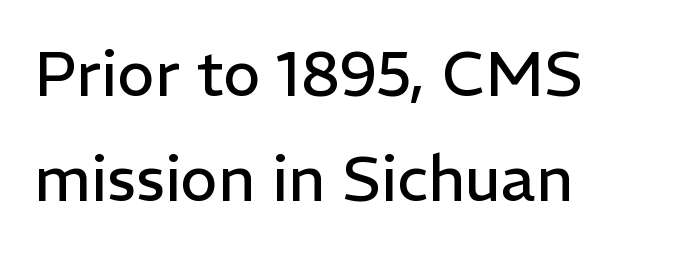
Alignment: flush left. Short note: letters normally spaced. The typesetting does not lean heavy: it is not bold. Quick note: not italic, upright.
